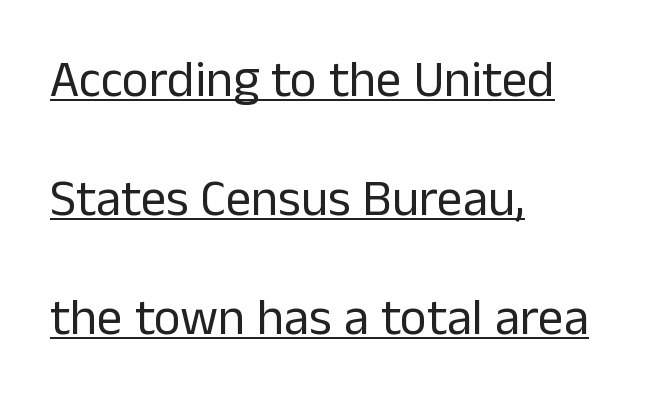
{"serif": "no", "italic": "no", "bold": "no", "weight": "regular", "width": "normal", "stroke_contrast": "low", "x_height": "medium", "monospaced": "no", "underline": "yes", "align": "left", "line_spacing": "loose", "line_spacing_ratio": 2.33, "letter_spacing": "normal", "letter_spacing_em": 0.0, "glyph_px": 51}
